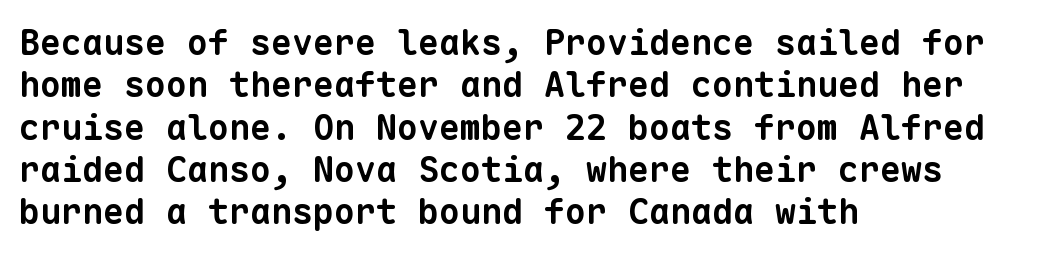
Q: Is the text bold? A: Yes.
Q: Is the typeface a serif or a sans-serif typeface? A: Sans-serif.
Q: Is the text underlined? A: No.
Q: How is the paragraph aligned? A: Left-aligned.
Q: Is the spacing between letters normal or unusually wide? A: Normal.
Q: Width (condensed, normal, or wide)? A: Normal.
Q: Stroke contrast? A: Low.
Q: x-height? A: Medium.
Q: Monospaced? A: Yes.
